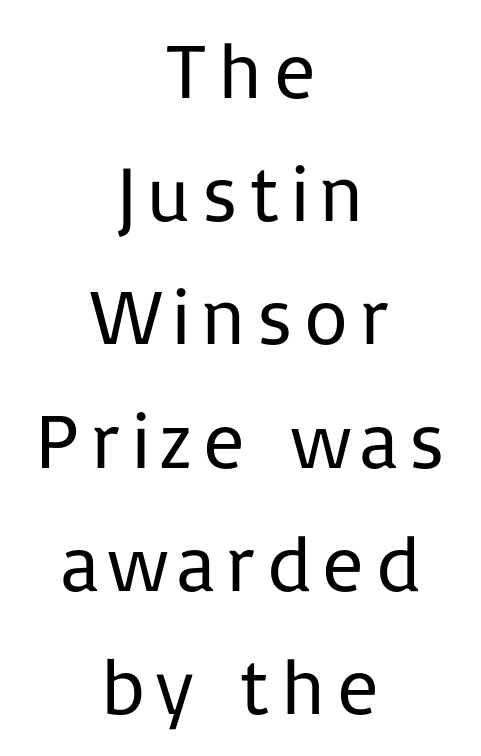
The typeface chosen for these lines omits serifs. Notice how descenders clear the ascenders below comfortably — that's standard leading. A centered setting, common on invitations and titles, is used for this passage. Nope, not italic — everything's standing straight. Varying glyph widths throughout — classic text-font behaviour.
